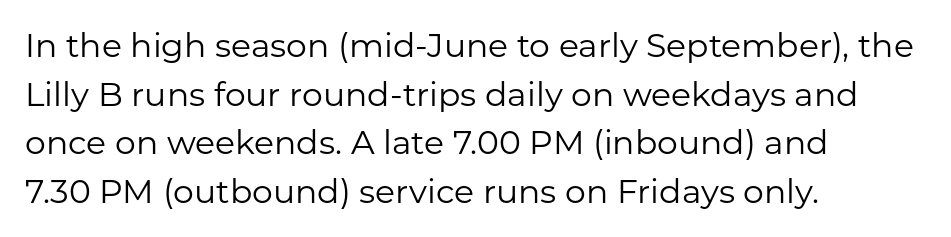
Q: Is the text bold? A: No.
Q: Is the text italic (slanted)? A: No, it is upright.
Q: Is the typeface a serif or a sans-serif typeface? A: Sans-serif.
Q: Is the text underlined? A: No.
Q: How is the paragraph aligned? A: Left-aligned.
Q: Is the spacing between letters normal or unusually wide? A: Normal.
Q: Is the spacing between lines tight, normal or loose? A: Normal.
Q: Width (condensed, normal, or wide)? A: Normal.
Q: Stroke contrast? A: Low.
Q: x-height? A: Medium.
Q: Monospaced? A: No.
